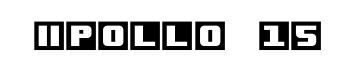
{"italic": "no", "width": "normal", "x_height": "large", "underline": "no", "letter_spacing": "normal", "letter_spacing_em": 0.0, "glyph_px": 33}
